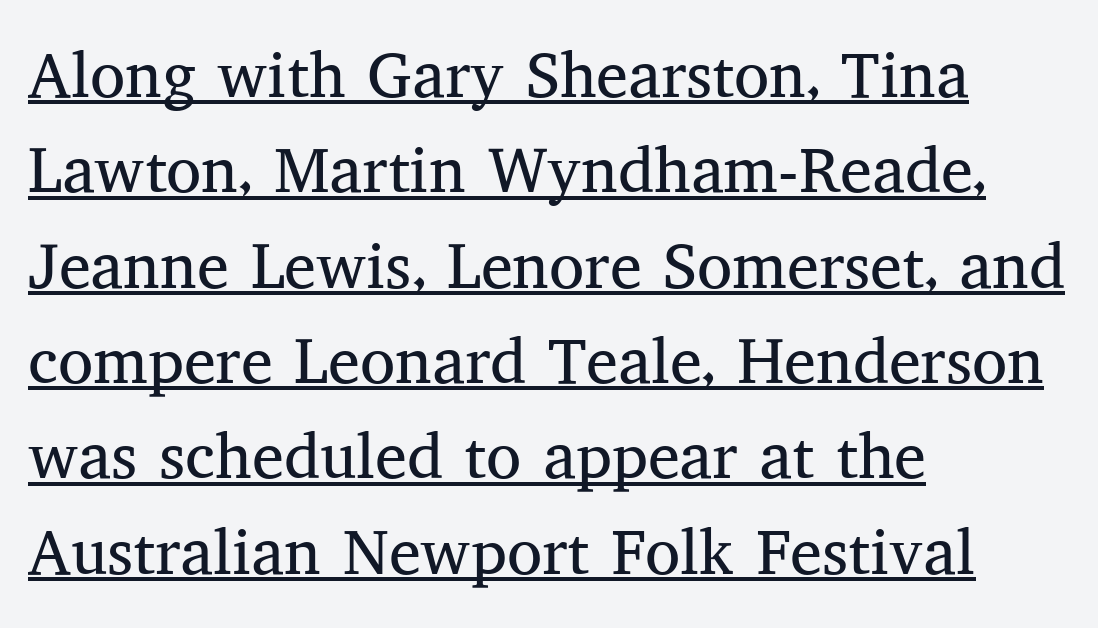
Q: Is the text bold? A: No.
Q: Is the text italic (slanted)? A: No, it is upright.
Q: Is the typeface a serif or a sans-serif typeface? A: Serif.
Q: Is the text underlined? A: Yes.
Q: How is the paragraph aligned? A: Left-aligned.
Q: Is the spacing between letters normal or unusually wide? A: Normal.
Q: Is the spacing between lines tight, normal or loose? A: Normal.
Q: Width (condensed, normal, or wide)? A: Normal.
Q: Stroke contrast? A: Medium.
Q: x-height? A: Medium.
Q: Monospaced? A: No.
